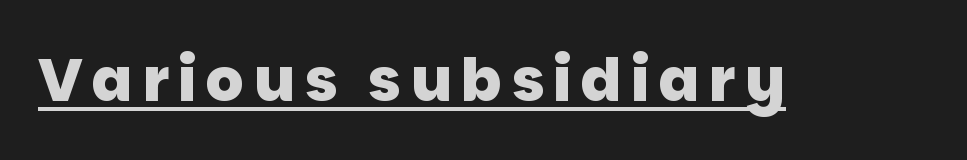
Q: Is the text bold? A: Yes.
Q: Is the typeface a serif or a sans-serif typeface? A: Sans-serif.
Q: Is the text underlined? A: Yes.
Q: Width (condensed, normal, or wide)? A: Normal.
Q: Stroke contrast? A: Low.
Q: x-height? A: Large.
Q: Monospaced? A: No.
